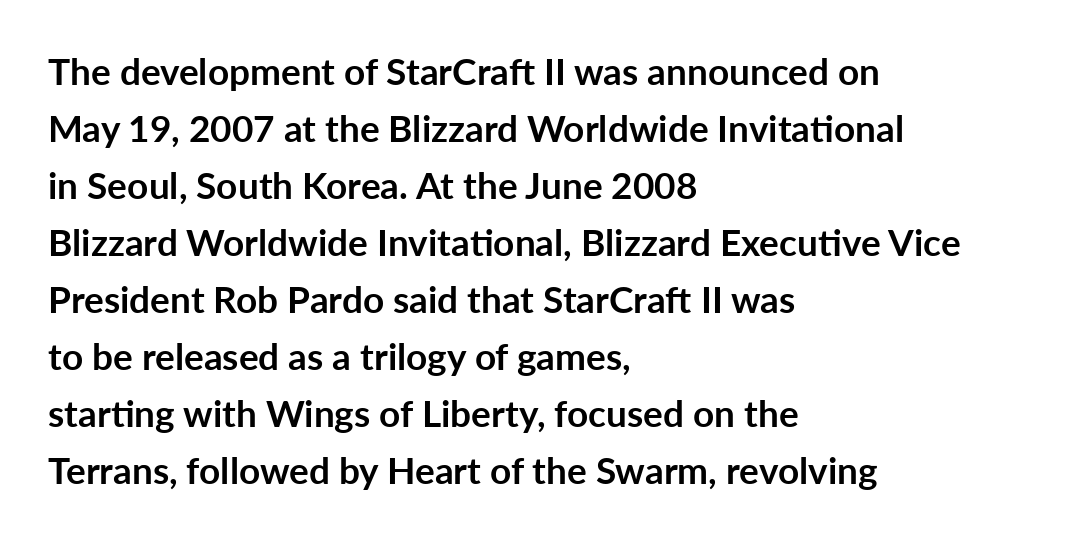
The image shows 37 px semibold sans-serif type, upright; set left-aligned, normal line spacing (1.54x), normal letter spacing, not underlined; low stroke contrast and a medium x-height.
